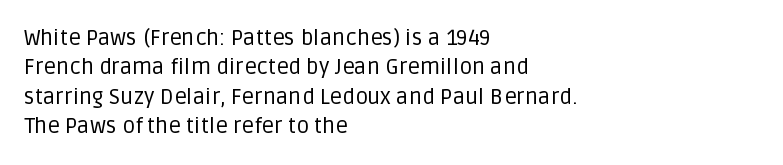
Q: Is the text bold? A: No.
Q: Is the text italic (slanted)? A: No, it is upright.
Q: Is the text underlined? A: No.
Q: How is the paragraph aligned? A: Left-aligned.
Q: Is the spacing between letters normal or unusually wide? A: Normal.
Q: Is the spacing between lines tight, normal or loose? A: Normal.
